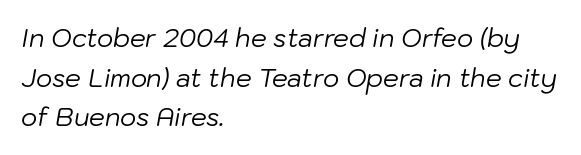
Does the leading feel generous? No, just average. Default kerning and tracking; the words read as compact shapes. Every character sits at an angle, as italics do. Weight: in the light-to-regular range. Reading down the block, your eye returns to a fixed left position each line. The area under the type is left untouched.
